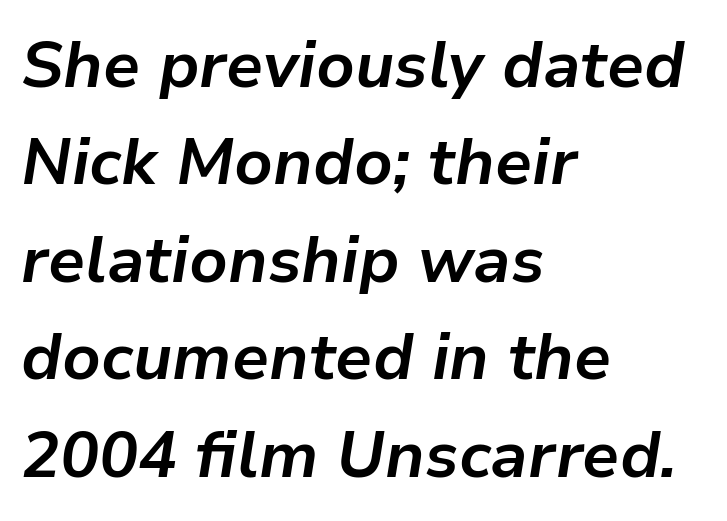
{"italic": "yes", "lean": "right", "slant_degrees": 9, "bold": "yes", "weight": "bold", "width": "normal", "stroke_contrast": "low", "x_height": "medium", "monospaced": "no", "underline": "no", "align": "left", "line_spacing": "normal", "line_spacing_ratio": 1.5, "letter_spacing": "normal", "letter_spacing_em": 0.0, "glyph_px": 65}
